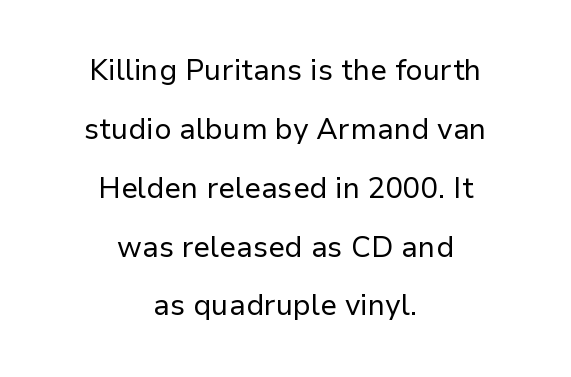
Q: Is the text bold? A: No.
Q: Is the text italic (slanted)? A: No, it is upright.
Q: Is the typeface a serif or a sans-serif typeface? A: Sans-serif.
Q: Is the text underlined? A: No.
Q: How is the paragraph aligned? A: Centered.
Q: Is the spacing between letters normal or unusually wide? A: Normal.
Q: Is the spacing between lines tight, normal or loose? A: Loose.
Q: Width (condensed, normal, or wide)? A: Normal.
Q: Stroke contrast? A: Low.
Q: x-height? A: Medium.
Q: Monospaced? A: No.
